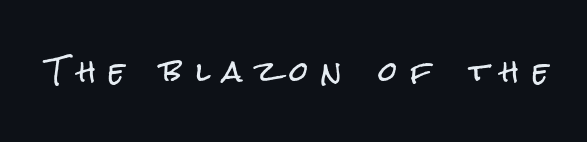
The image shows 27 px text type, upright; set unusually wide letter spacing (+0.49 em), not underlined.
